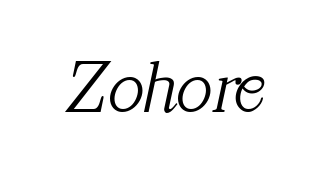
{"serif": "yes", "italic": "yes", "lean": "right", "slant_degrees": 12, "bold": "no", "weight": "light", "width": "normal", "stroke_contrast": "medium", "x_height": "medium", "monospaced": "no", "underline": "no", "letter_spacing": "normal", "letter_spacing_em": 0.0, "glyph_px": 76}
